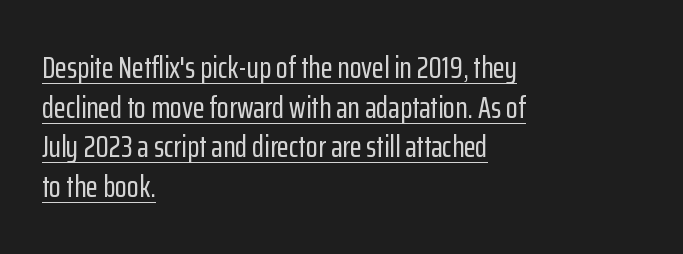
{"serif": "no", "italic": "no", "width": "condensed", "stroke_contrast": "low", "x_height": "medium", "monospaced": "no", "underline": "yes", "align": "left", "line_spacing": "normal", "line_spacing_ratio": 1.28, "letter_spacing": "normal", "letter_spacing_em": 0.0, "glyph_px": 31}
